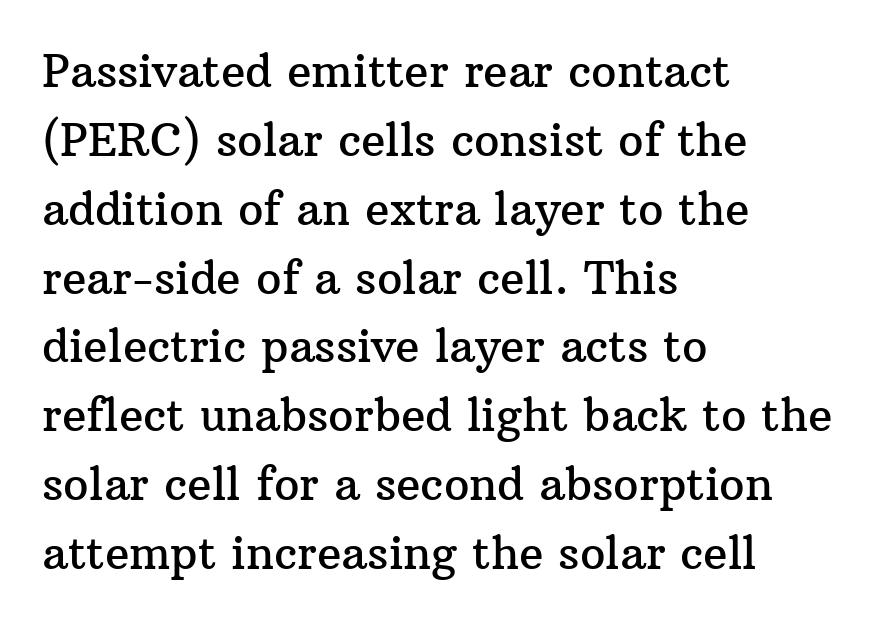
The image shows 45 px serif type, upright; set left-aligned, normal line spacing (1.53x), normal letter spacing, not underlined; medium stroke contrast and a medium x-height.
